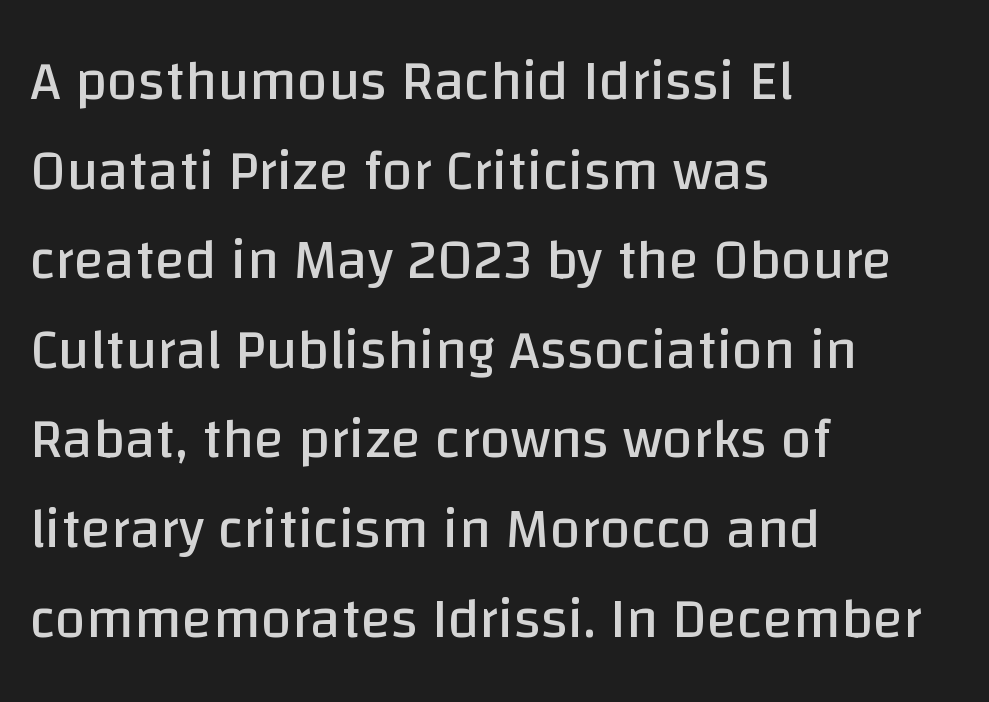
Each letter keeps its own natural width here, so spacing adapts to shape. Students, note that the glyphs here touch the page at normal intervals. The passage shown is not bold in any degree. Each row of text sits above clean, open space. This rendering uses left alignment, leaving the right contour irregular.
